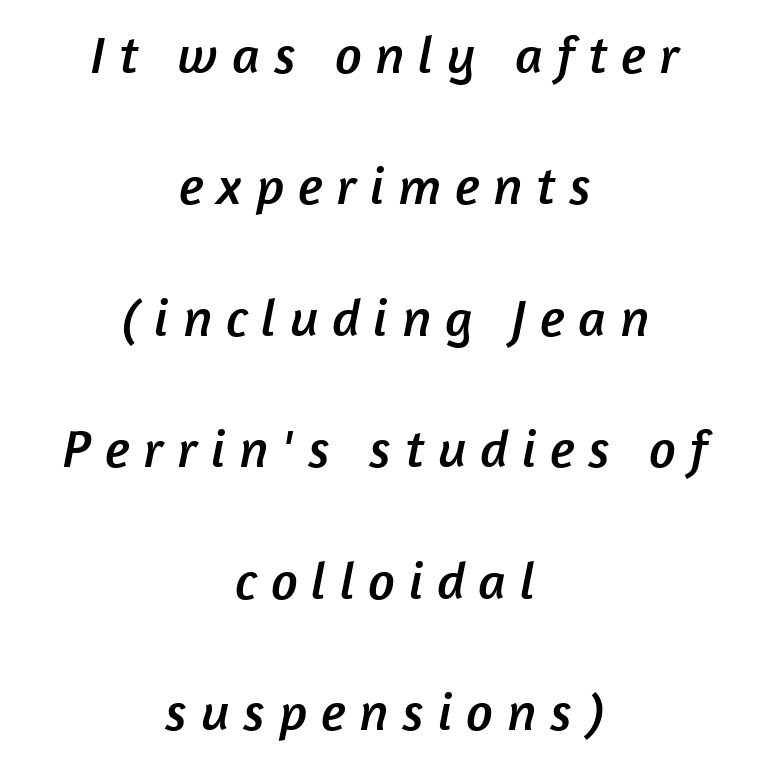
{"serif": "no", "width": "normal", "stroke_contrast": "low", "x_height": "medium", "monospaced": "no", "underline": "no", "align": "center", "line_spacing": "loose", "line_spacing_ratio": 2.48, "letter_spacing": "wide", "letter_spacing_em": 0.26, "glyph_px": 53}
